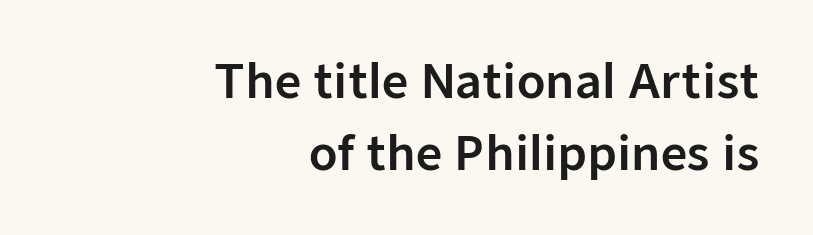
Look at the bottom of the vertical strokes: they stop flat, with no serifs. In CSS terms this would be text-align: right. Here the designer chose a conventional face with non-uniform glyph widths. Tall strokes in this sample are plumb rather than angled. The face used here is rendered with its standard letterfit. How would I describe the line gaps? Plain and ordinary.
